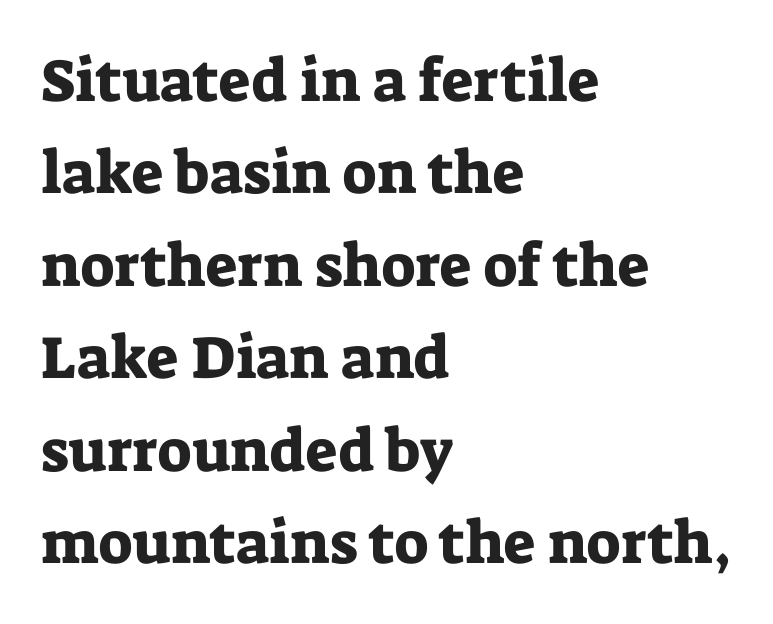
{"serif": "yes", "italic": "no", "width": "normal", "stroke_contrast": "low", "x_height": "medium", "monospaced": "no", "underline": "no", "align": "left", "line_spacing": "normal", "line_spacing_ratio": 1.54, "letter_spacing": "normal", "letter_spacing_em": 0.0, "glyph_px": 60}
